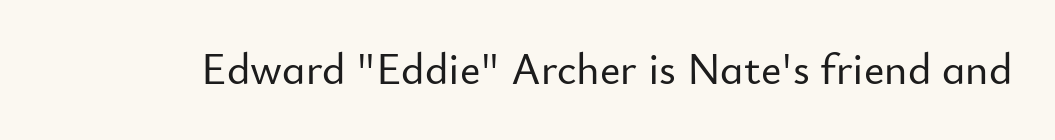
The image shows 44 px sans-serif type, upright; set normal letter spacing, not underlined; low stroke contrast and a small x-height.
